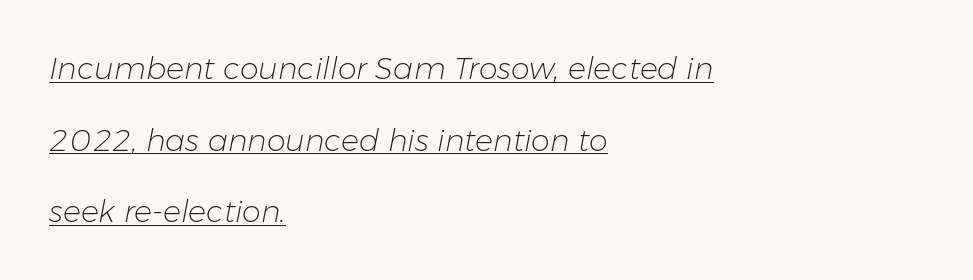
The image shows 30 px light type, italic (leaning right); set left-aligned, loose line spacing (2.39x), normal letter spacing, underlined; low stroke contrast and a medium x-height.
